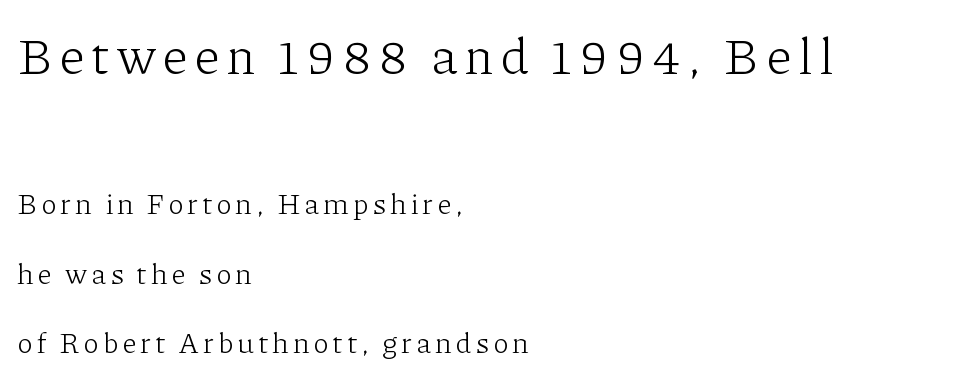
The image shows 51 px light serif type, upright; set left-aligned, loose line spacing (2.41x), not underlined; the first (top) block is 1.76x larger; low stroke contrast and a medium x-height.
